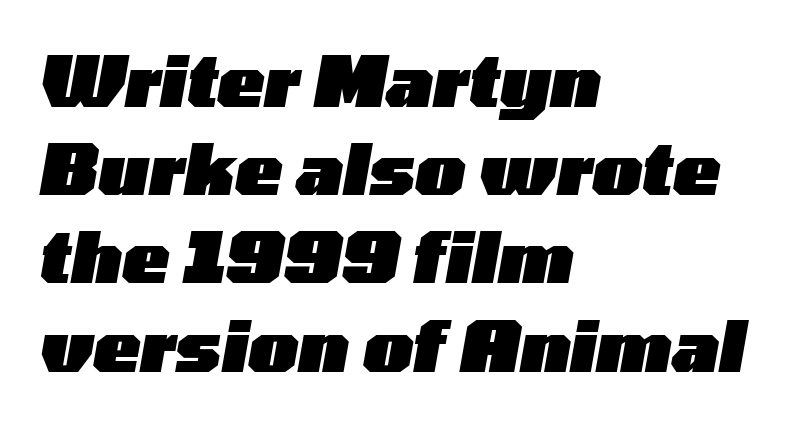
Q: Is the text bold? A: Yes.
Q: Is the text italic (slanted)? A: Yes, it leans right by about 10 degrees.
Q: Is the text underlined? A: No.
Q: How is the paragraph aligned? A: Left-aligned.
Q: Is the spacing between letters normal or unusually wide? A: Normal.
Q: Is the spacing between lines tight, normal or loose? A: Normal.
Q: Width (condensed, normal, or wide)? A: Wide.
Q: Stroke contrast? A: Low.
Q: x-height? A: Medium.
Q: Monospaced? A: No.
